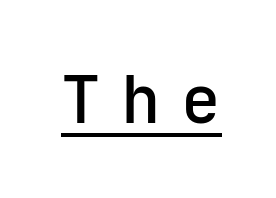
Q: Is the text bold? A: Semi-bold.
Q: Is the text italic (slanted)? A: No, it is upright.
Q: Is the typeface a serif or a sans-serif typeface? A: Sans-serif.
Q: Is the text underlined? A: Yes.
Q: Is the spacing between letters normal or unusually wide? A: Unusually wide.
Q: Width (condensed, normal, or wide)? A: Normal.
Q: Stroke contrast? A: Low.
Q: x-height? A: Medium.
